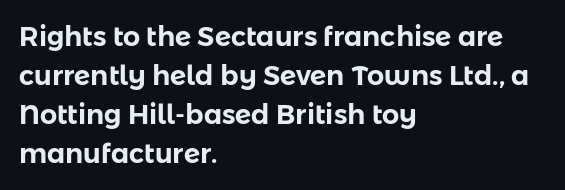
Evenly set lines give the paragraph a standard silhouette. What stands out about the letter spacing? Nothing — it is the standard amount. Glance below the letters and you will spot only blank space. The compositor pushed each line to the left boundary. The axis of the letterforms is exactly vertical.
